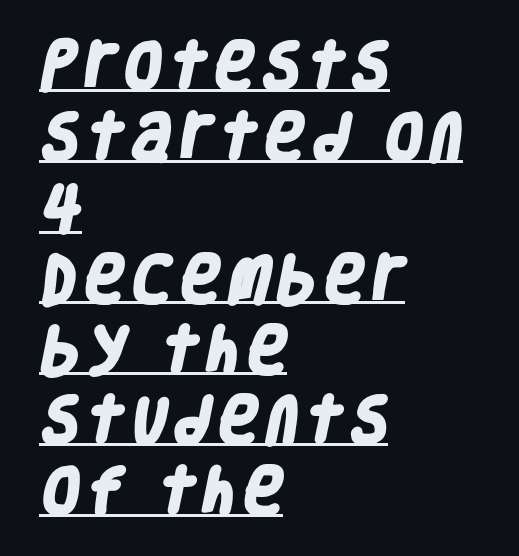
Is the block centered? No — it sits flush against the left margin. Quick note: interline space is typical. The lettering is marked with a stroke running underneath it. Compared with an ordinary text face, these strokes are far heavier — a full bold. Nope, no serifs anywhere on these letters. This sample has the flowing, uneven cadence of proportional lettering.
